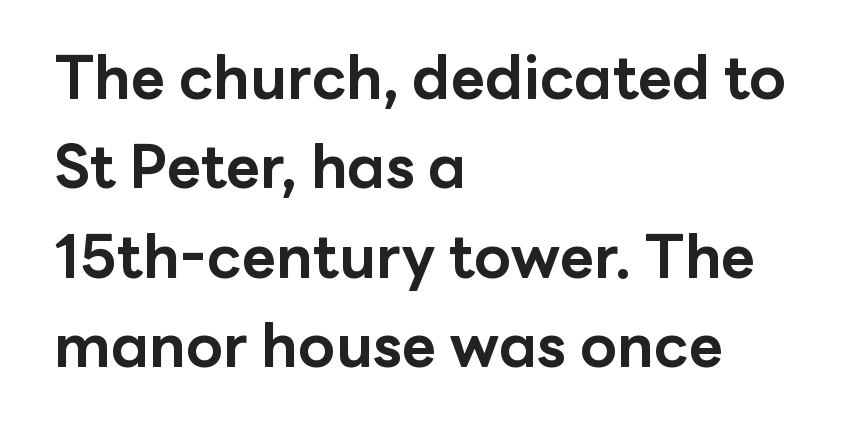
{"serif": "no", "italic": "no", "bold": "yes", "weight": "bold", "width": "normal", "stroke_contrast": "low", "x_height": "medium", "monospaced": "no", "underline": "no", "align": "left", "line_spacing": "normal", "line_spacing_ratio": 1.49, "letter_spacing": "normal", "letter_spacing_em": 0.0, "glyph_px": 60}
